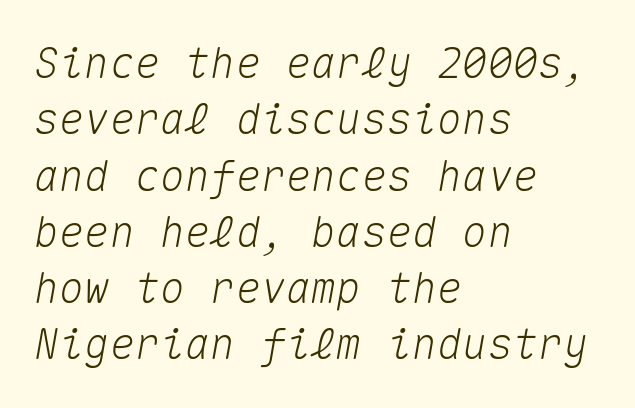
Q: Is the text italic (slanted)? A: Yes, it leans right by about 10 degrees.
Q: Is the text underlined? A: No.
Q: How is the paragraph aligned? A: Left-aligned.
Q: Is the spacing between letters normal or unusually wide? A: Normal.
Q: Is the spacing between lines tight, normal or loose? A: Normal.
Q: Width (condensed, normal, or wide)? A: Normal.
Q: Stroke contrast? A: Medium.
Q: x-height? A: Medium.
Q: Monospaced? A: Yes.
